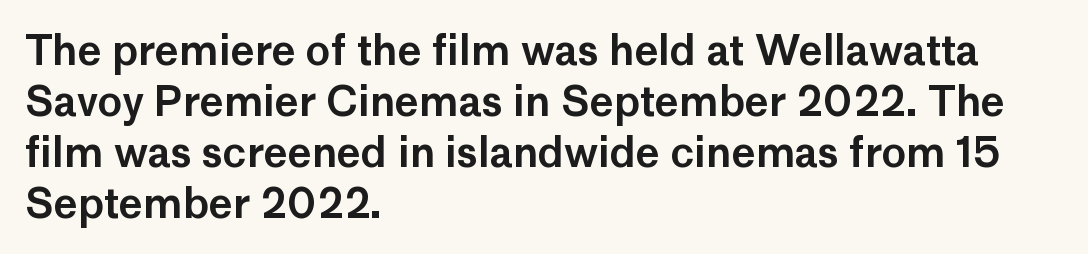
The image shows 41 px sans-serif type, upright; set left-aligned, line spacing 1.24x, normal letter spacing, not underlined; low stroke contrast and a medium x-height.
